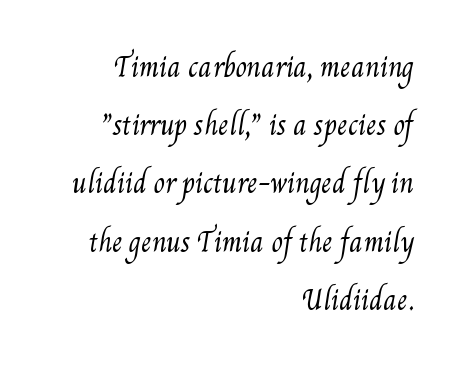
{"bold": "no", "underline": "no", "align": "right", "line_spacing": "loose", "line_spacing_ratio": 2.24, "letter_spacing": "normal", "letter_spacing_em": 0.0, "glyph_px": 26}
